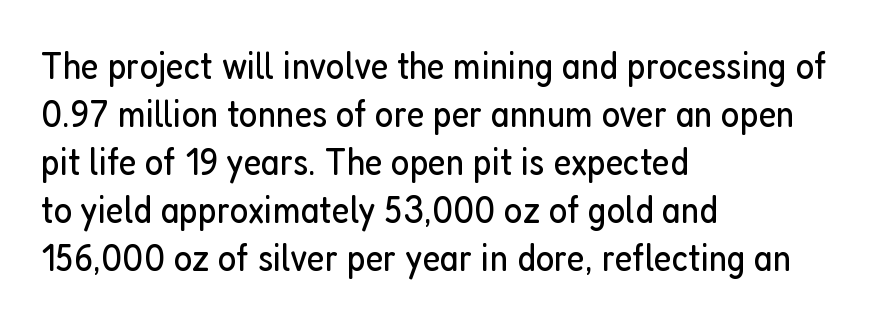
{"serif": "no", "italic": "no", "bold": "no", "weight": "regular", "width": "condensed", "stroke_contrast": "low", "x_height": "medium", "monospaced": "no", "underline": "no", "align": "left", "line_spacing_ratio": 1.23, "letter_spacing": "normal", "letter_spacing_em": 0.0, "glyph_px": 39}
